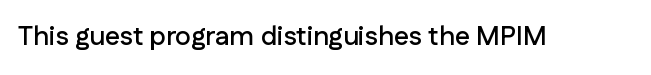
The image shows 27 px text type, upright; set normal letter spacing, not underlined.
